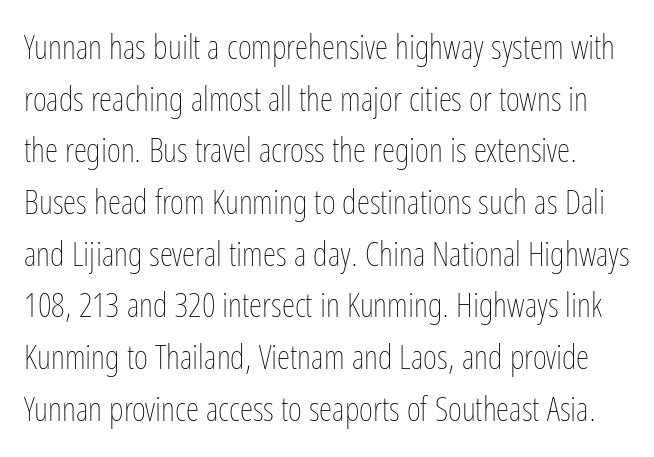
{"italic": "no", "bold": "no", "weight": "thin", "width": "condensed", "stroke_contrast": "low", "x_height": "medium", "monospaced": "no", "underline": "no", "line_spacing": "normal", "line_spacing_ratio": 1.52, "letter_spacing": "normal", "letter_spacing_em": 0.0, "glyph_px": 34}
